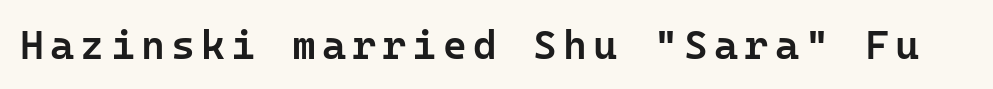
{"serif": "no", "italic": "no", "bold": "semi", "weight": "semibold", "width": "normal", "stroke_contrast": "low", "x_height": "medium", "underline": "no", "glyph_px": 41}
